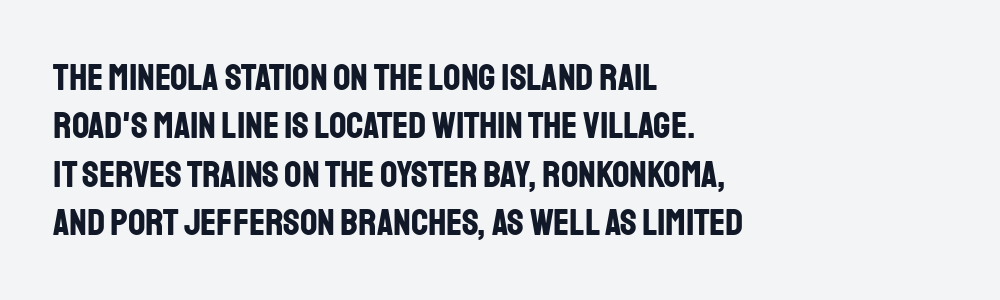
The image shows 38 px bold, condensed sans-serif type, upright; set left-aligned, normal line spacing (1.27x), normal letter spacing, not underlined; low stroke contrast and a large x-height.
